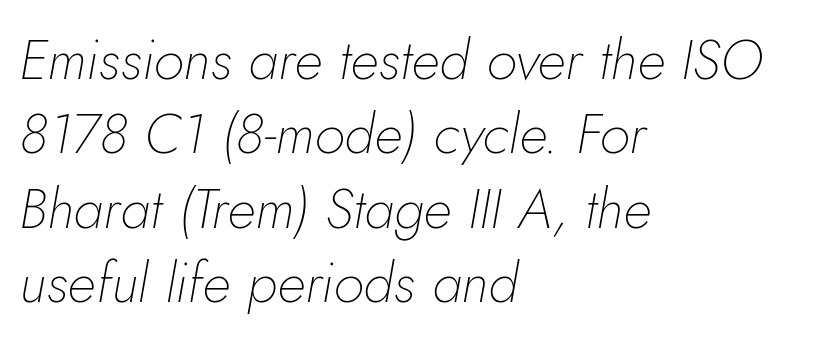
The image shows 56 px thin type, italic (leaning right); set left-aligned, normal line spacing (1.33x), normal letter spacing, not underlined; low stroke contrast and a small x-height.
